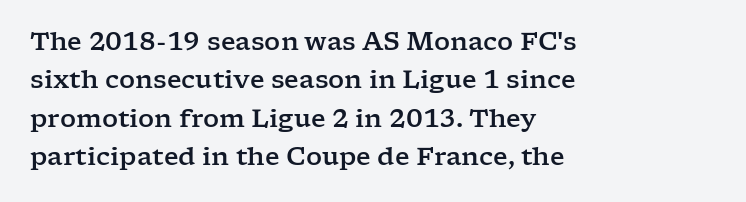
Q: Is the text italic (slanted)? A: No, it is upright.
Q: Is the text underlined? A: No.
Q: How is the paragraph aligned? A: Left-aligned.
Q: Is the spacing between letters normal or unusually wide? A: Normal.
Q: Is the spacing between lines tight, normal or loose? A: Normal.
